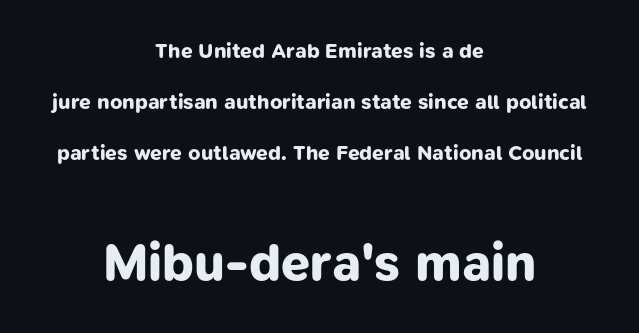
Q: Is the text bold? A: Yes.
Q: Is the typeface a serif or a sans-serif typeface? A: Sans-serif.
Q: Is the text underlined? A: No.
Q: How is the paragraph aligned? A: Centered.
Q: Is the spacing between letters normal or unusually wide? A: Normal.
Q: Is the spacing between lines tight, normal or loose? A: Loose.
Q: Which block of text is set in a larger size, the first (top) or the second (bottom)? A: The second (bottom) one.
Q: Width (condensed, normal, or wide)? A: Normal.
Q: Stroke contrast? A: Low.
Q: x-height? A: Medium.
Q: Monospaced? A: No.
